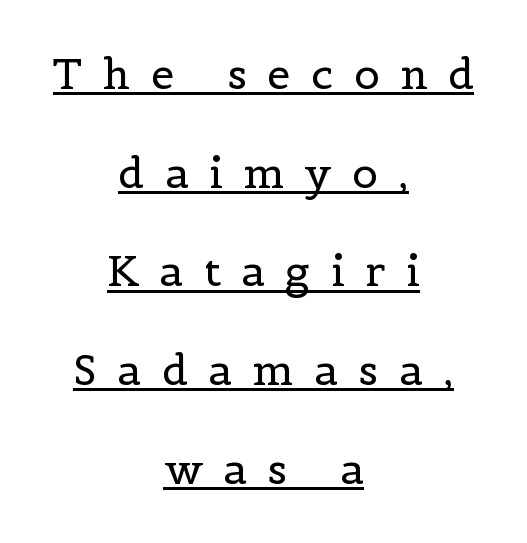
{"serif": "yes", "italic": "no", "bold": "no", "weight": "regular", "width": "normal", "x_height": "medium", "monospaced": "no", "underline": "yes", "align": "center", "line_spacing": "loose", "line_spacing_ratio": 2.35, "letter_spacing": "wide", "letter_spacing_em": 0.49, "glyph_px": 42}
